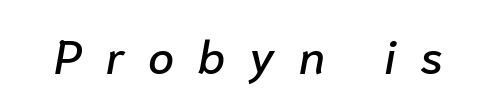
Tracking value appears strongly positive — letters spread wide. Proportional: the letters do not fall into vertical columns. The gap between lines stays unmarked. The letters are slanted; this is an italic face.
